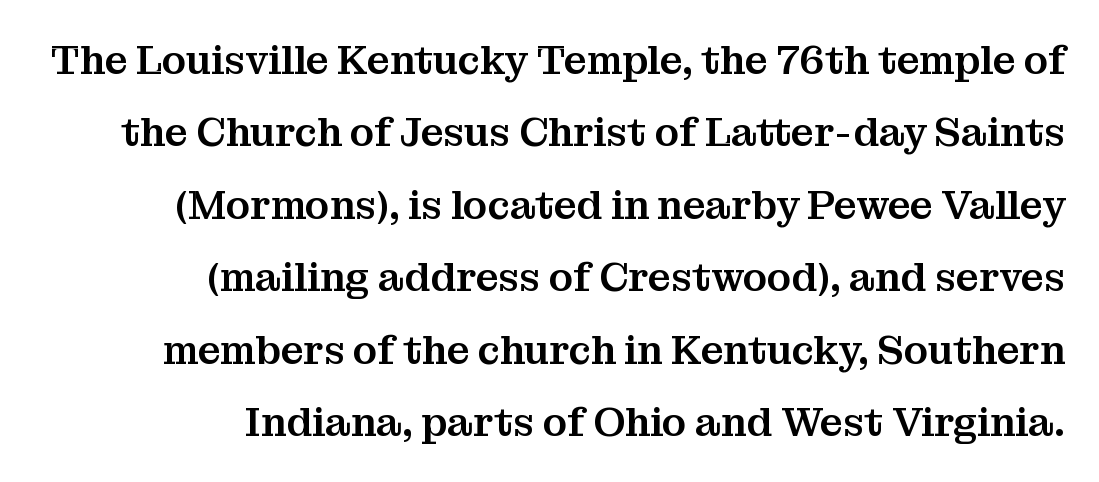
{"serif": "yes", "italic": "no", "width": "normal", "stroke_contrast": "medium", "x_height": "medium", "monospaced": "no", "underline": "no", "align": "right", "line_spacing_ratio": 1.81, "letter_spacing": "normal", "letter_spacing_em": 0.0, "glyph_px": 40}
